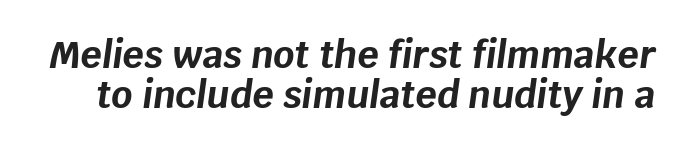
The image shows 37 px bold type, italic (leaning right); set tight line spacing (1.09x), normal letter spacing, not underlined; low stroke contrast and a large x-height.
